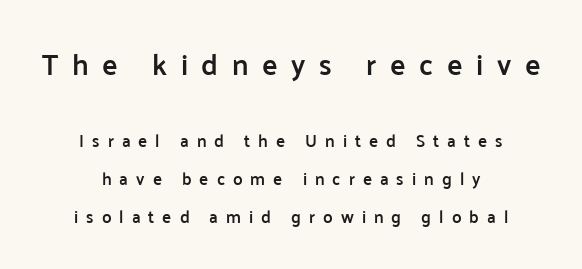
Q: Is the text bold? A: Semi-bold.
Q: Is the text italic (slanted)? A: No, it is upright.
Q: Is the typeface a serif or a sans-serif typeface? A: Sans-serif.
Q: Is the text underlined? A: No.
Q: How is the paragraph aligned? A: Centered.
Q: Is the spacing between letters normal or unusually wide? A: Unusually wide.
Q: Is the spacing between lines tight, normal or loose? A: Loose.
Q: Which block of text is set in a larger size, the first (top) or the second (bottom)? A: The first (top) one.
Q: Width (condensed, normal, or wide)? A: Normal.
Q: Stroke contrast? A: Low.
Q: x-height? A: Medium.
Q: Monospaced? A: No.
